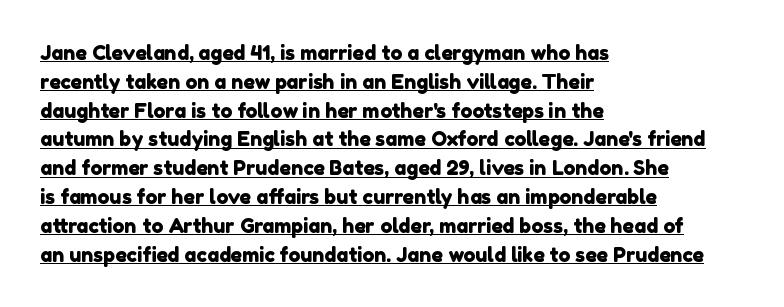
{"underline": "yes", "align": "left", "line_spacing": "normal", "line_spacing_ratio": 1.44, "letter_spacing": "normal", "letter_spacing_em": 0.0, "glyph_px": 20}
